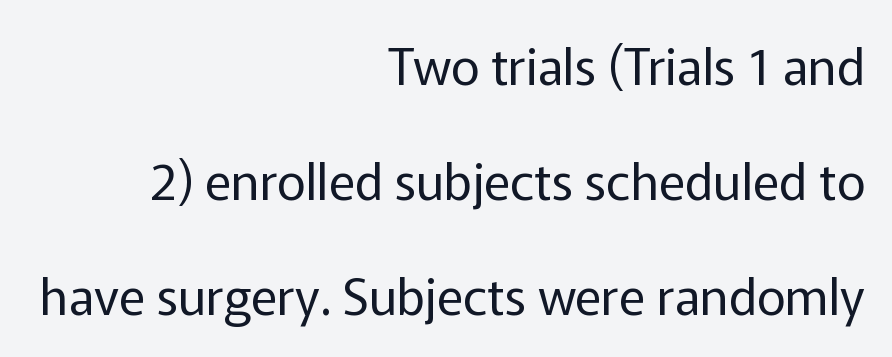
{"serif": "no", "italic": "no", "bold": "no", "weight": "regular", "width": "normal", "stroke_contrast": "low", "x_height": "medium", "monospaced": "no", "underline": "no", "align": "right", "line_spacing": "loose", "line_spacing_ratio": 2.3, "letter_spacing": "normal", "letter_spacing_em": 0.0, "glyph_px": 50}
